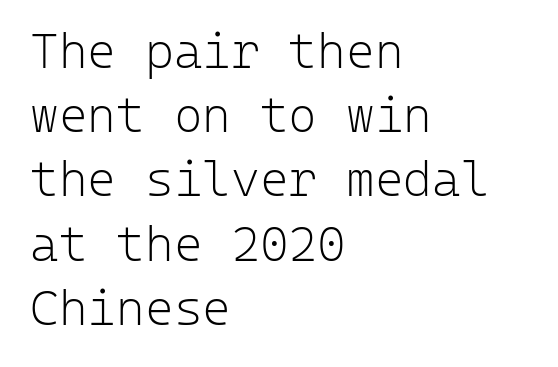
The image shows 49 px light sans-serif type, upright, monospaced; set left-aligned, normal line spacing (1.31x), normal letter spacing, not underlined; low stroke contrast and a medium x-height.
